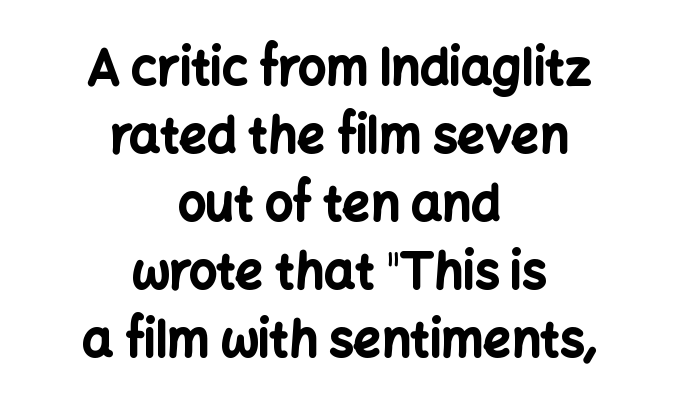
{"serif": "no", "italic": "no", "bold": "yes", "weight": "bold", "width": "normal", "stroke_contrast": "low", "x_height": "medium", "monospaced": "no", "underline": "no", "align": "center", "line_spacing": "normal", "line_spacing_ratio": 1.39, "letter_spacing": "normal", "letter_spacing_em": 0.0, "glyph_px": 49}
